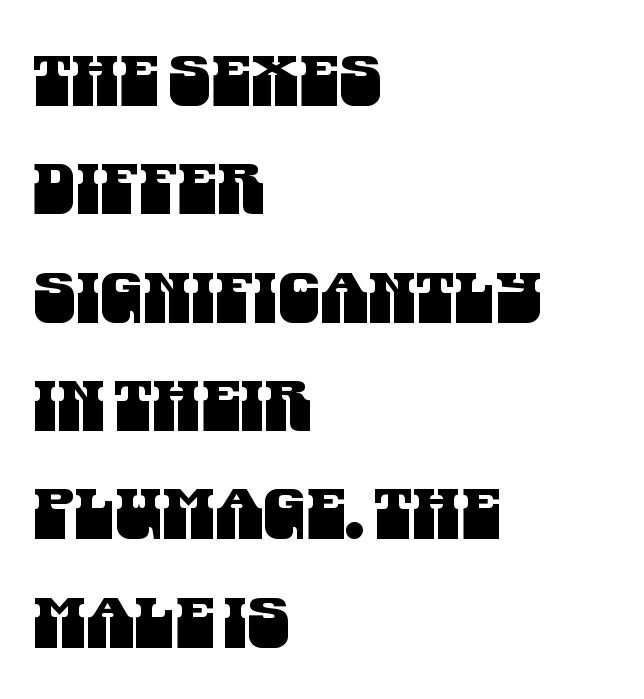
Q: Is the typeface a serif or a sans-serif typeface? A: Sans-serif.
Q: Is the text underlined? A: No.
Q: How is the paragraph aligned? A: Left-aligned.
Q: Is the spacing between letters normal or unusually wide? A: Normal.
Q: Is the spacing between lines tight, normal or loose? A: Normal.
Q: Width (condensed, normal, or wide)? A: Condensed.
Q: Stroke contrast? A: Medium.
Q: x-height? A: Large.
Q: Monospaced? A: No.
